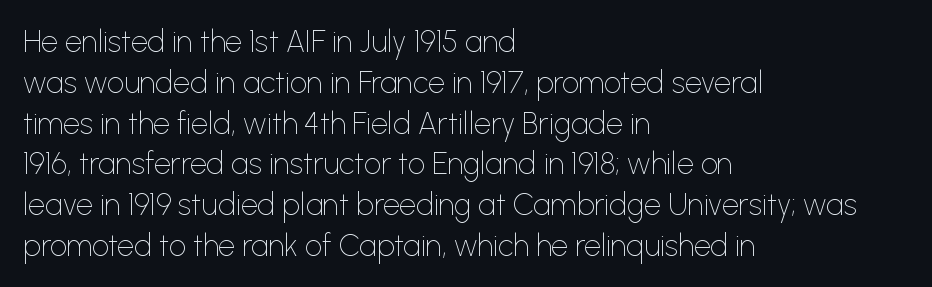
{"serif": "no", "italic": "no", "bold": "no", "weight": "thin", "width": "normal", "stroke_contrast": "low", "x_height": "medium", "monospaced": "no", "underline": "no", "align": "left", "line_spacing": "normal", "line_spacing_ratio": 1.36, "letter_spacing": "normal", "letter_spacing_em": 0.0, "glyph_px": 30}
